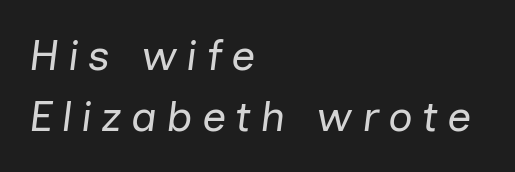
Weight class: somewhere from thin through regular. The line texture is sparse and dotted thanks to wide tracking. Does the copy run flush right? No — it runs flush left. Lines of text with bare space underneath. Character widths vary here, with narrow letters taking less room than wide ones.
